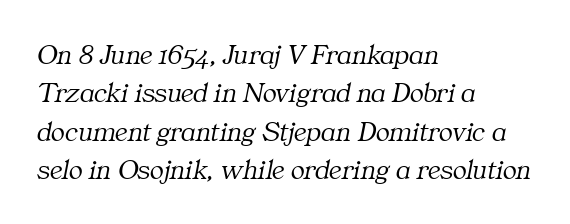
The gaps between neighbouring characters are ordinary and unremarkable. The face used here has a pronounced slope to its letters. Compared with a typical body face, this is equally light or lighter still. Looks like regular typesetting: each glyph gets only the width it needs. The string is rendered with underlining switched off.
